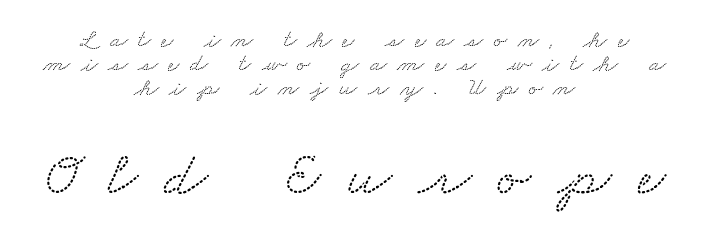
The image shows 62 px wide serif type; set centered, tight line spacing (0.96x), unusually wide letter spacing (+0.42 em), not underlined; the second (bottom) block is 2.48x larger; low stroke contrast and a small x-height.
